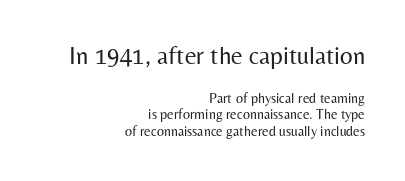
Characters remain perfectly vertical along every line. These lines keep a tight, regular rhythm from letter to letter. Visually, the top section dominates because its glyphs are scaled up. Honestly, there is no underline to notice here at all. Which margin do the lines hug? The right one — the left edge is uneven. Weight: in the light-to-regular range.
